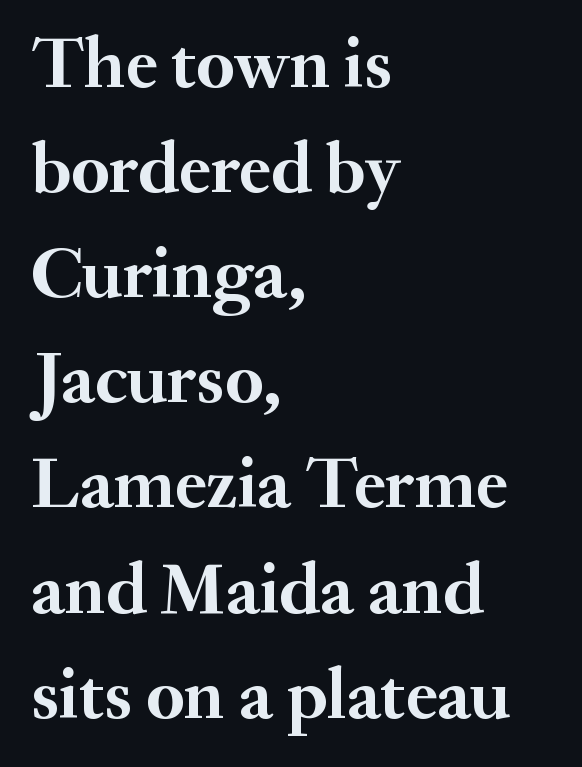
{"serif": "yes", "italic": "no", "bold": "yes", "weight": "semibold", "width": "normal", "stroke_contrast": "medium", "x_height": "small", "monospaced": "no", "underline": "no", "align": "left", "line_spacing": "normal", "line_spacing_ratio": 1.44, "letter_spacing": "normal", "letter_spacing_em": 0.0, "glyph_px": 73}
